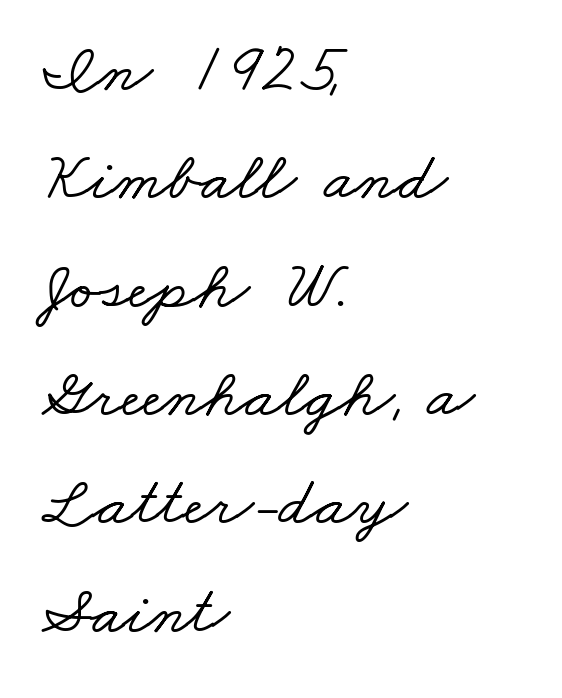
{"serif": "yes", "width": "wide", "stroke_contrast": "low", "x_height": "small", "monospaced": "no", "underline": "no", "align": "left", "line_spacing": "normal", "line_spacing_ratio": 1.57, "letter_spacing": "normal", "letter_spacing_em": 0.0, "glyph_px": 69}
